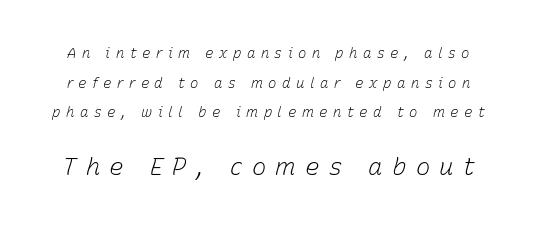
The image shows 24 px text type, italic (leaning right); set loose line spacing (2.12x), unusually wide letter spacing (+0.39 em), not underlined; the second (bottom) block is 1.71x larger.
